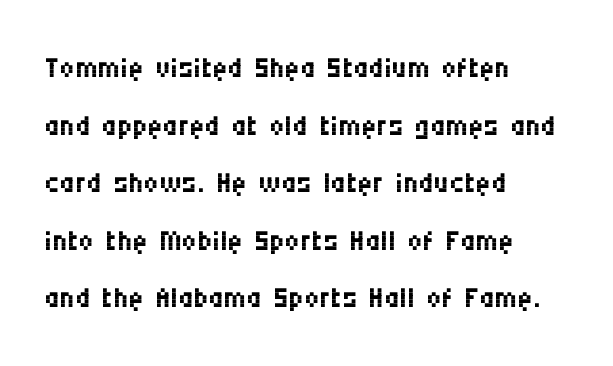
The image shows 42 px regular-weight, condensed sans-serif type, upright; set left-aligned, normal line spacing (1.37x), normal letter spacing, not underlined; medium stroke contrast and a large x-height.
